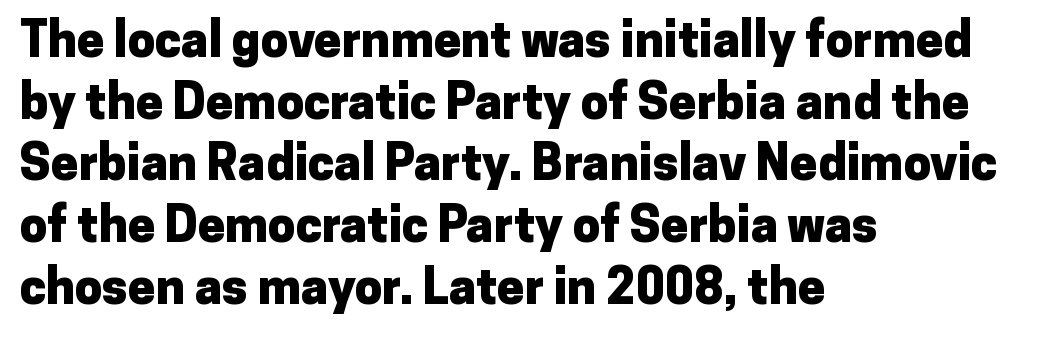
The image shows 49 px heavy sans-serif type, upright; set left-aligned, normal line spacing (1.26x), normal letter spacing, not underlined; low stroke contrast and a medium x-height.
